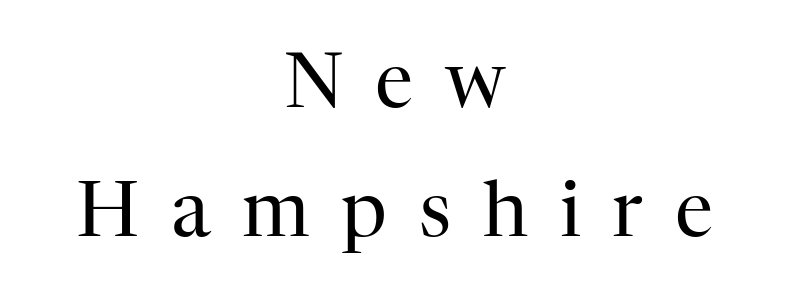
The image shows 77 px regular-weight serif type, upright; set centered, normal line spacing (1.67x), unusually wide letter spacing (+0.41 em), not underlined; high stroke contrast and a medium x-height.
